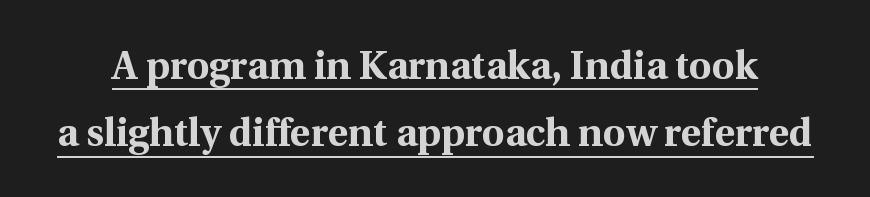
Q: Is the text bold? A: Yes.
Q: Is the text italic (slanted)? A: No, it is upright.
Q: Is the typeface a serif or a sans-serif typeface? A: Serif.
Q: Is the text underlined? A: Yes.
Q: Is the spacing between letters normal or unusually wide? A: Normal.
Q: Width (condensed, normal, or wide)? A: Normal.
Q: x-height? A: Medium.
Q: Monospaced? A: No.
